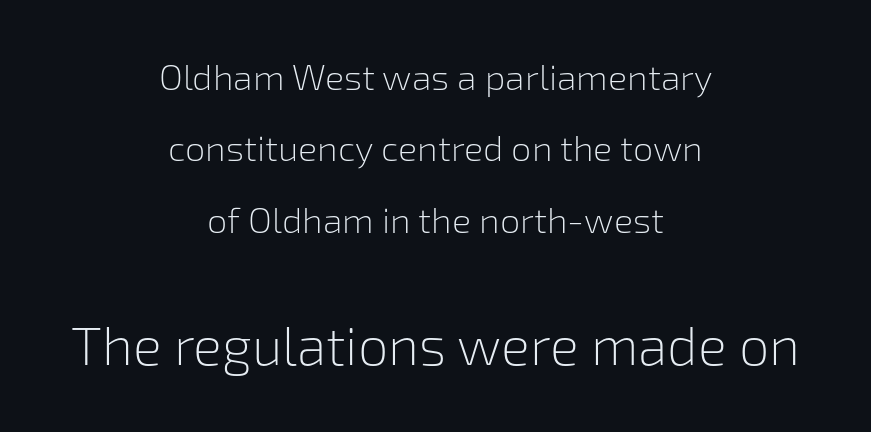
Q: Is the text bold? A: No.
Q: Is the text italic (slanted)? A: No, it is upright.
Q: Is the typeface a serif or a sans-serif typeface? A: Sans-serif.
Q: Is the text underlined? A: No.
Q: How is the paragraph aligned? A: Centered.
Q: Is the spacing between letters normal or unusually wide? A: Normal.
Q: Is the spacing between lines tight, normal or loose? A: Loose.
Q: Which block of text is set in a larger size, the first (top) or the second (bottom)? A: The second (bottom) one.
Q: Width (condensed, normal, or wide)? A: Normal.
Q: Stroke contrast? A: Low.
Q: x-height? A: Medium.
Q: Monospaced? A: No.
